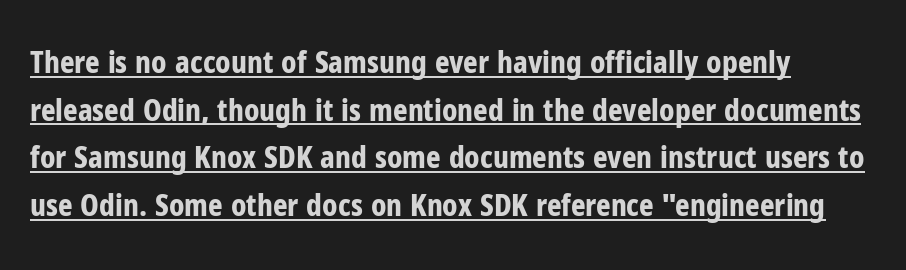
The image shows 31 px bold, condensed sans-serif type, upright; set left-aligned, normal line spacing (1.54x), normal letter spacing, underlined; low stroke contrast and a medium x-height.
